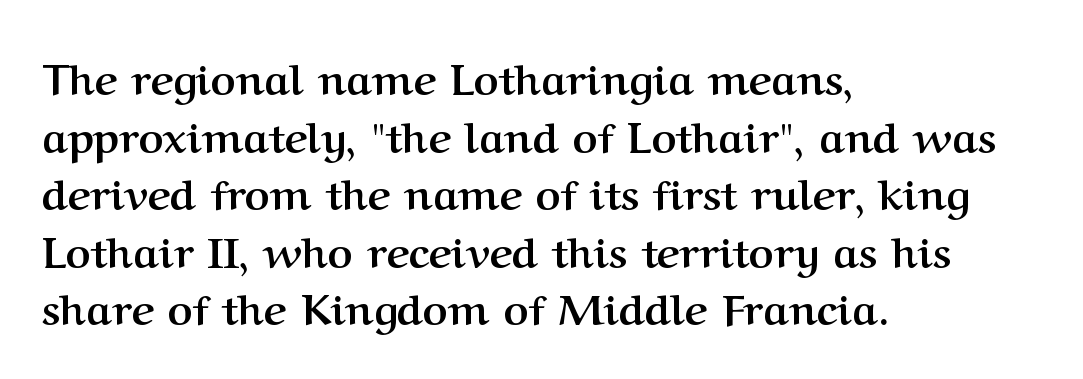
The paragraph has a hard left edge and a soft right edge. The rendering uses a moderate line-height, typical for paragraphs. On the weight axis this lands at bold, roughly 700. This sample uses a serif face. Any mark beneath the type? The region is blank.
